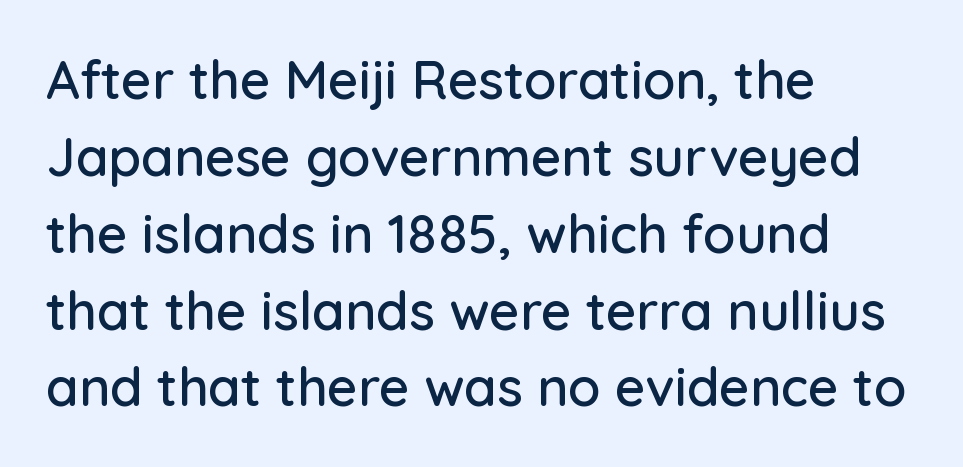
Q: Is the text italic (slanted)? A: No, it is upright.
Q: Is the typeface a serif or a sans-serif typeface? A: Sans-serif.
Q: Is the text underlined? A: No.
Q: How is the paragraph aligned? A: Left-aligned.
Q: Is the spacing between letters normal or unusually wide? A: Normal.
Q: Is the spacing between lines tight, normal or loose? A: Normal.
Q: Width (condensed, normal, or wide)? A: Normal.
Q: Stroke contrast? A: Low.
Q: x-height? A: Medium.
Q: Monospaced? A: No.
